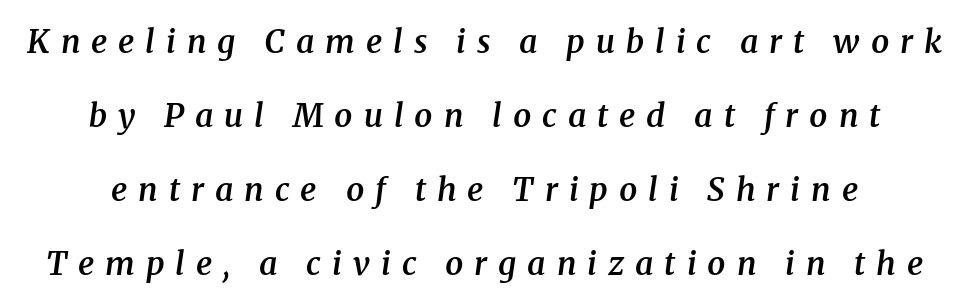
{"serif": "yes", "italic": "yes", "lean": "right", "slant_degrees": 8, "bold": "semi", "weight": "semibold", "width": "normal", "stroke_contrast": "medium", "x_height": "medium", "monospaced": "no", "underline": "no", "line_spacing": "loose", "line_spacing_ratio": 2.31, "letter_spacing": "wide", "letter_spacing_em": 0.34, "glyph_px": 32}
